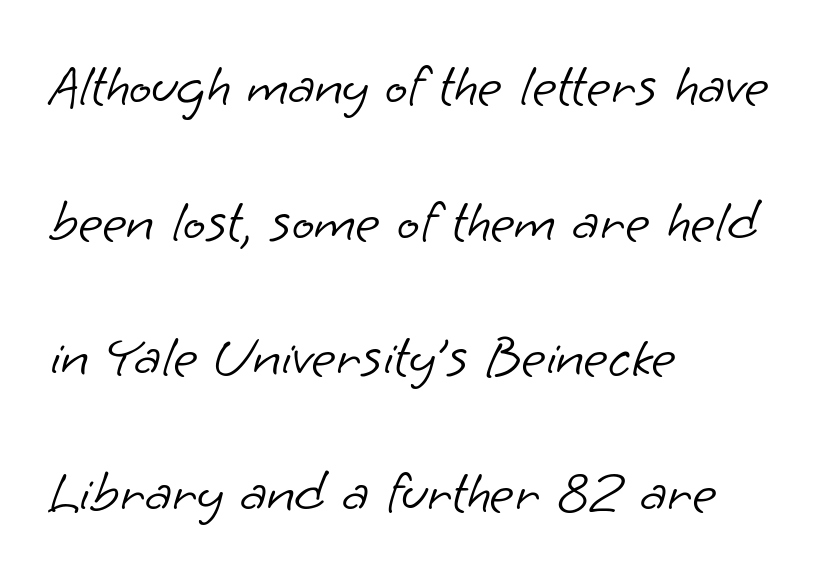
{"serif": "no", "bold": "no", "weight": "light", "width": "normal", "stroke_contrast": "low", "x_height": "small", "monospaced": "no", "underline": "no", "align": "left", "line_spacing": "loose", "line_spacing_ratio": 2.3, "letter_spacing": "normal", "letter_spacing_em": 0.0, "glyph_px": 59}
